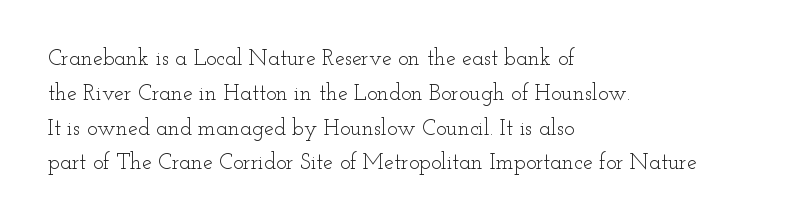
The image shows 22 px text type, upright; set left-aligned, normal line spacing (1.58x), normal letter spacing, not underlined.
